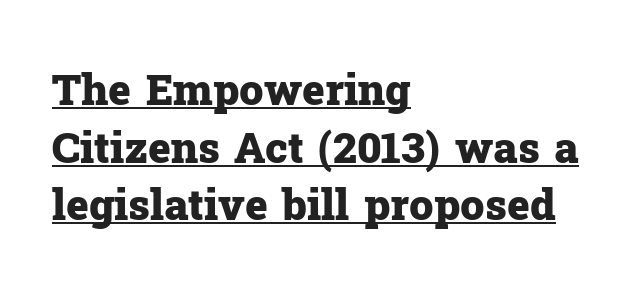
{"serif": "yes", "italic": "no", "bold": "yes", "weight": "heavy", "width": "normal", "stroke_contrast": "low", "x_height": "medium", "monospaced": "no", "underline": "yes", "align": "left", "line_spacing": "normal", "line_spacing_ratio": 1.34, "letter_spacing": "normal", "letter_spacing_em": 0.0, "glyph_px": 43}
